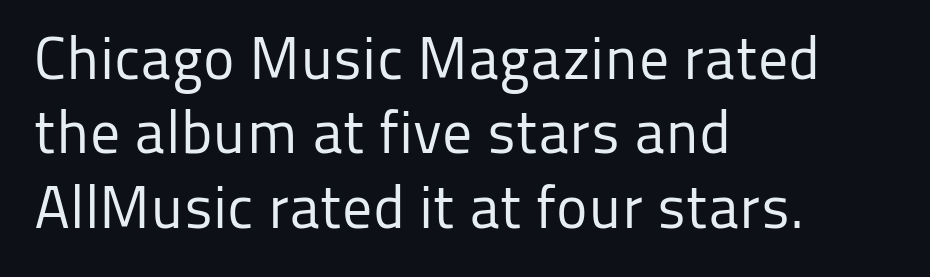
The image shows 60 px regular-weight sans-serif type, upright; set left-aligned, line spacing 1.24x, normal letter spacing, not underlined; low stroke contrast and a medium x-height.
